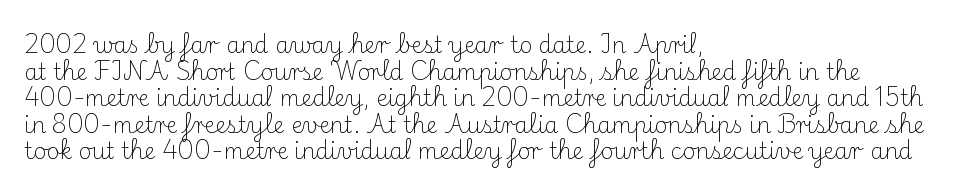
The face used here is rendered with its standard letterfit. The rag falls on the right side of this text block. The typeface has the unassuming heft of standard copy or less. Italic: no, the glyphs are upright roman.
